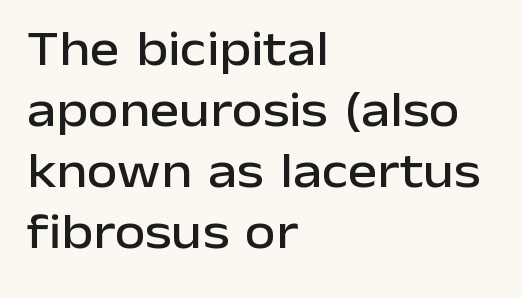
{"serif": "no", "italic": "no", "width": "normal", "stroke_contrast": "low", "x_height": "medium", "monospaced": "no", "underline": "no", "align": "left", "line_spacing_ratio": 1.22, "letter_spacing": "normal", "letter_spacing_em": 0.0, "glyph_px": 50}
